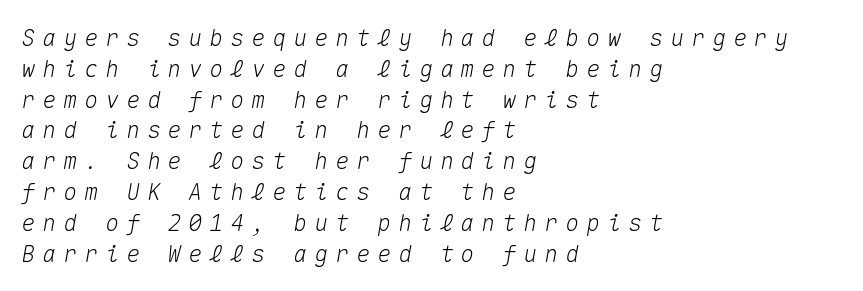
{"italic": "yes", "lean": "right", "slant_degrees": 10, "underline": "no", "align": "left", "line_spacing": "normal", "line_spacing_ratio": 1.34, "letter_spacing": "wide", "letter_spacing_em": 0.31, "glyph_px": 23}
